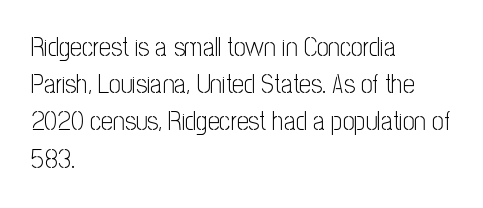
{"italic": "no", "bold": "no", "underline": "no", "align": "left", "line_spacing": "normal", "line_spacing_ratio": 1.43, "letter_spacing": "normal", "letter_spacing_em": 0.0, "glyph_px": 26}
